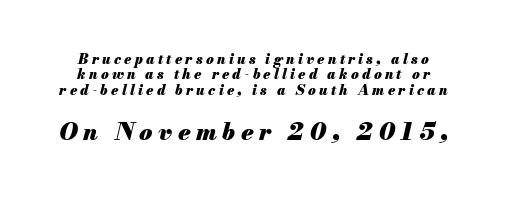
{"italic": "yes", "lean": "right", "slant_degrees": 13, "bold": "yes", "underline": "no", "line_spacing": "tight", "line_spacing_ratio": 1.1, "letter_spacing": "wide", "letter_spacing_em": 0.23, "larger_block": "second", "size_ratio": 1.71, "glyph_px": 24}
